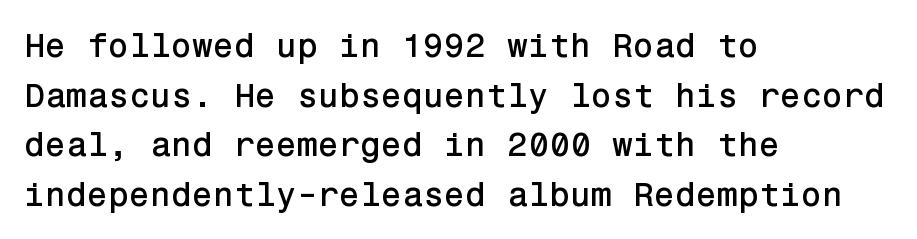
Q: Is the text italic (slanted)? A: No, it is upright.
Q: Is the typeface a serif or a sans-serif typeface? A: Sans-serif.
Q: Is the text underlined? A: No.
Q: How is the paragraph aligned? A: Left-aligned.
Q: Is the spacing between letters normal or unusually wide? A: Normal.
Q: Is the spacing between lines tight, normal or loose? A: Normal.
Q: Width (condensed, normal, or wide)? A: Normal.
Q: Stroke contrast? A: Low.
Q: x-height? A: Medium.
